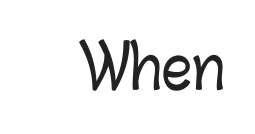
Q: Is the text italic (slanted)? A: No, it is upright.
Q: Is the text underlined? A: No.
Q: Is the spacing between letters normal or unusually wide? A: Normal.
Q: Width (condensed, normal, or wide)? A: Condensed.
Q: Stroke contrast? A: Low.
Q: x-height? A: Medium.
Q: Monospaced? A: No.
